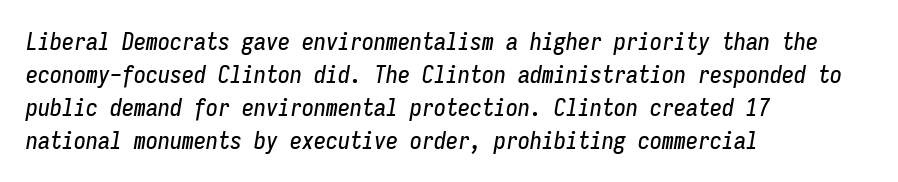
Q: Is the text italic (slanted)? A: Yes, it leans right by about 9 degrees.
Q: Is the text underlined? A: No.
Q: How is the paragraph aligned? A: Left-aligned.
Q: Is the spacing between letters normal or unusually wide? A: Normal.
Q: Is the spacing between lines tight, normal or loose? A: Normal.
